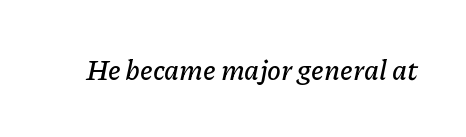
{"italic": "yes", "lean": "right", "slant_degrees": 11, "width": "normal", "stroke_contrast": "low", "x_height": "medium", "monospaced": "no", "underline": "no", "letter_spacing": "normal", "letter_spacing_em": 0.0, "glyph_px": 28}
